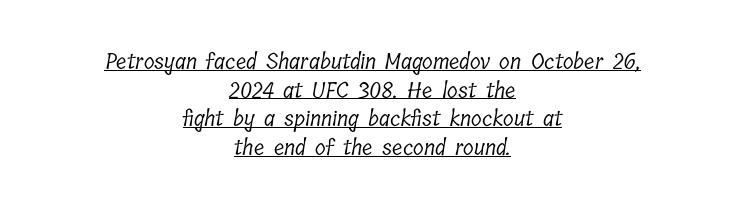
The lines sit at an ordinary, default distance from one another. No extra ink here — the face is not bold. Caption: standard tracking, unaltered. This is underlined copy, the kind a proofreader might mark for attention. Reading down the block, each line starts at a different indent, mirrored at its end.
